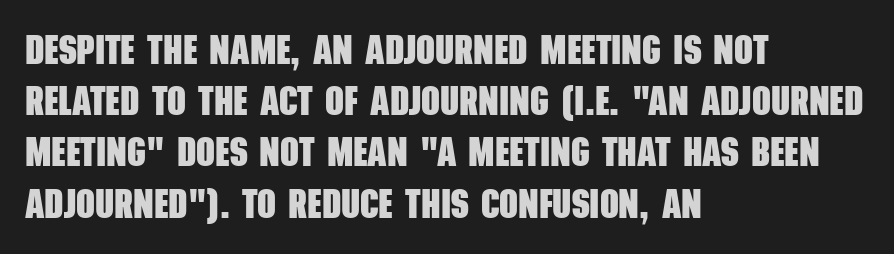
Which margin do the lines hug? The left one — the right edge is uneven. Looks like regular typesetting: each glyph gets only the width it needs. Check under the words: just untouched page. Type style note: lacks serifs. Interline gaps are of average width in this sample.
